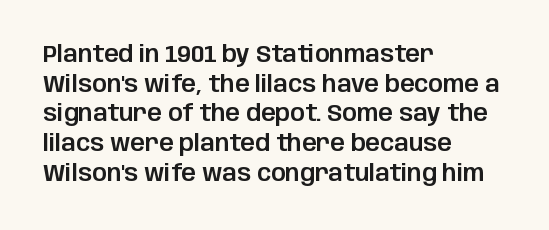
Descenders are the only things crossing below the line. A classic flush-left, rag-right setting is used for this passage. Upright lettering throughout. Quick note: interline space is typical. Letter spacing: default.
